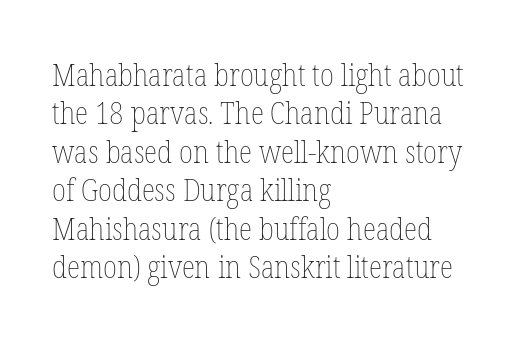
Q: Is the text bold? A: No.
Q: Is the text italic (slanted)? A: No, it is upright.
Q: Is the text underlined? A: No.
Q: How is the paragraph aligned? A: Left-aligned.
Q: Is the spacing between letters normal or unusually wide? A: Normal.
Q: Width (condensed, normal, or wide)? A: Condensed.
Q: Stroke contrast? A: Low.
Q: x-height? A: Medium.
Q: Monospaced? A: No.
